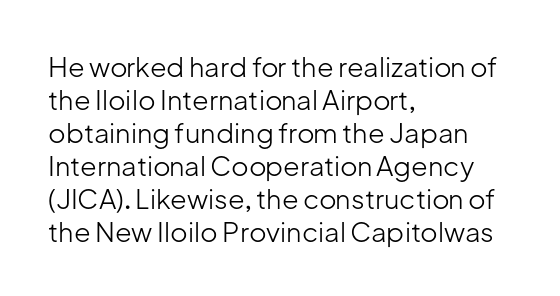
The image shows 27 px text type, upright; set left-aligned, line spacing 1.22x, normal letter spacing, not underlined.
